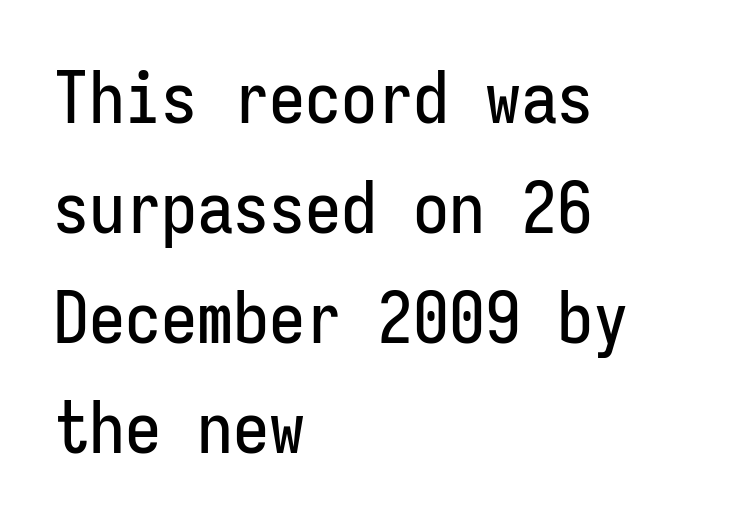
Compared with typical paragraphs, the rows here are spaced about the same. This rendering employs a face without finishing strokes, i.e., a sans-serif. The rendering uses typewriter-style spacing with identical character cells. The words here are not underlined. The axis of the letterforms is exactly vertical.
